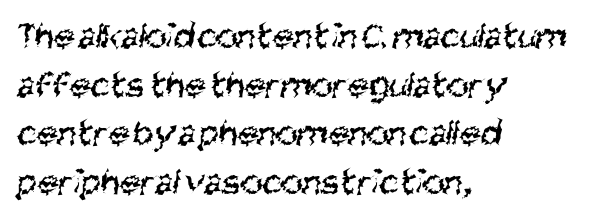
Character widths vary here, with narrow letters taking less room than wide ones. Heft: none added — not bold. Serif or sans? Sans — the stroke terminals are bare. Is the block centered? No — it sits flush against the left margin. Interline gaps are of average width in this sample.
